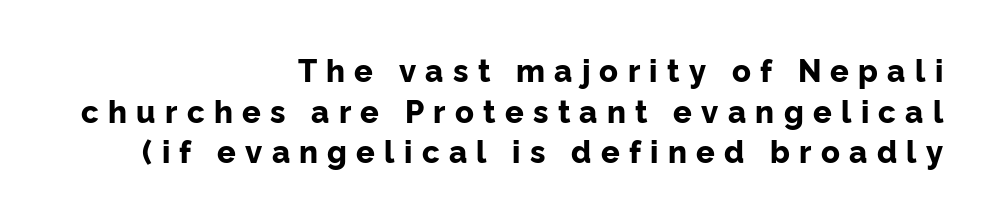
Horizontal alignment here is rightward, an uncommon choice for prose. The face used here is proportionally spaced, like ordinary book or web type. Rendered with straight, roman letterforms. Strong, thick strokes mark this as bold type.
